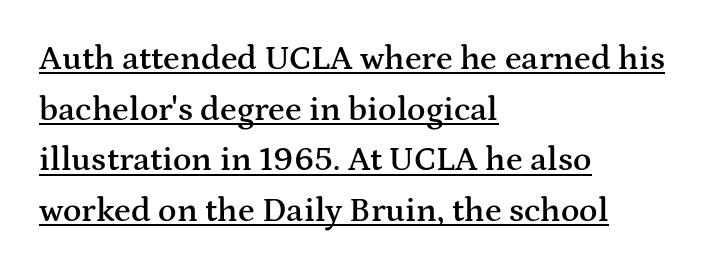
The rendering uses the underline text-decoration. Glyph-to-glyph distance matches everyday printed text. The designer left line spacing at the default. The characters display serif detailing at their extremities. The letters advance in unequal steps, a hallmark of proportional type.
